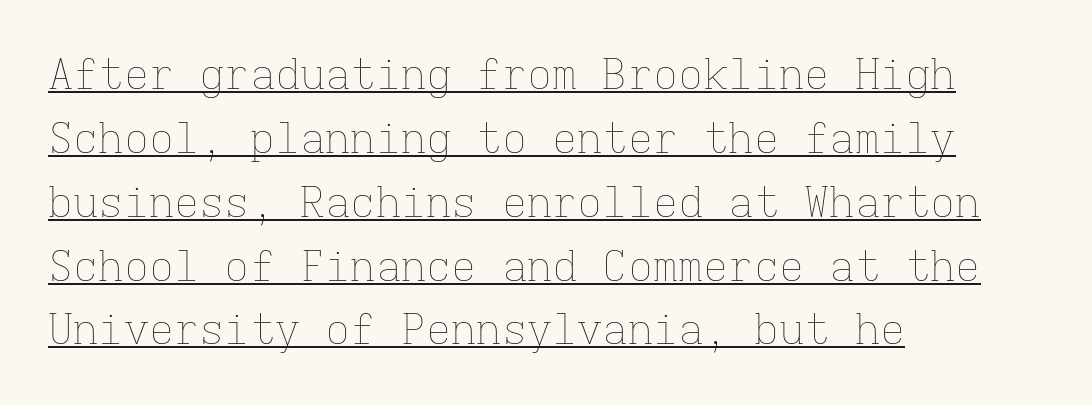
Nothing unusual about the tracking: characters are spaced as the font intends. A typesetter would mark this as roman, not italic. Casual observation: everything's shoved over to the left. No chunkiness to these letters — they're not bold. You could count columns in this text — the font is strictly monospaced. Quick note: underline on.
